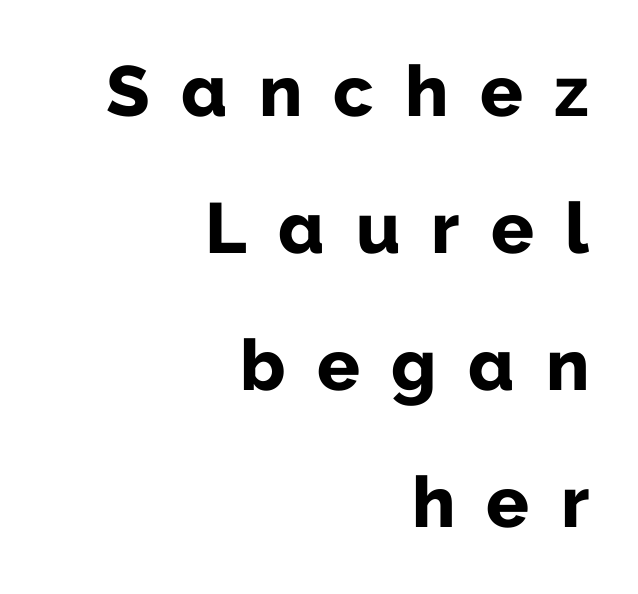
The type sits square on the baseline with zero lean. Every row of glyphs terminates at an identical x-position on the right. This is heavy type, rendered in bold. The rendering uses a large line-height, opening up the rows. Looks like regular typesetting: each glyph gets only the width it needs. The glyphs in this specimen are sans serif.
